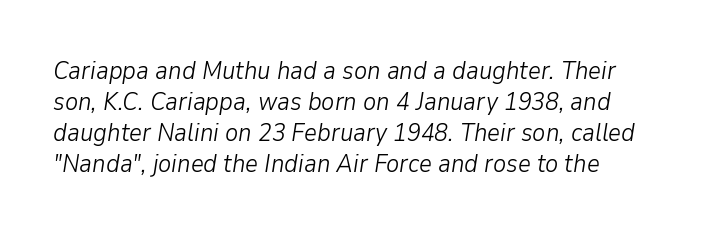
The image shows 25 px text type, italic (leaning right); set left-aligned, line spacing 1.24x, normal letter spacing, not underlined.
